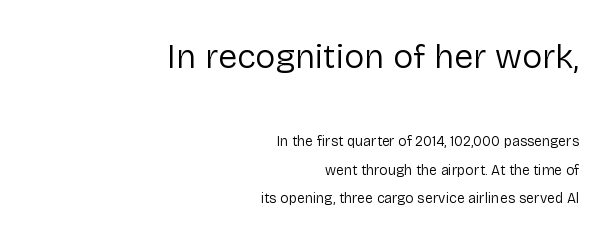
{"serif": "no", "italic": "no", "bold": "no", "weight": "regular", "width": "normal", "stroke_contrast": "low", "x_height": "medium", "monospaced": "no", "underline": "no", "align": "right", "line_spacing": "loose", "line_spacing_ratio": 2.03, "letter_spacing": "normal", "letter_spacing_em": 0.0, "larger_block": "first", "size_ratio": 2.43, "glyph_px": 34}
